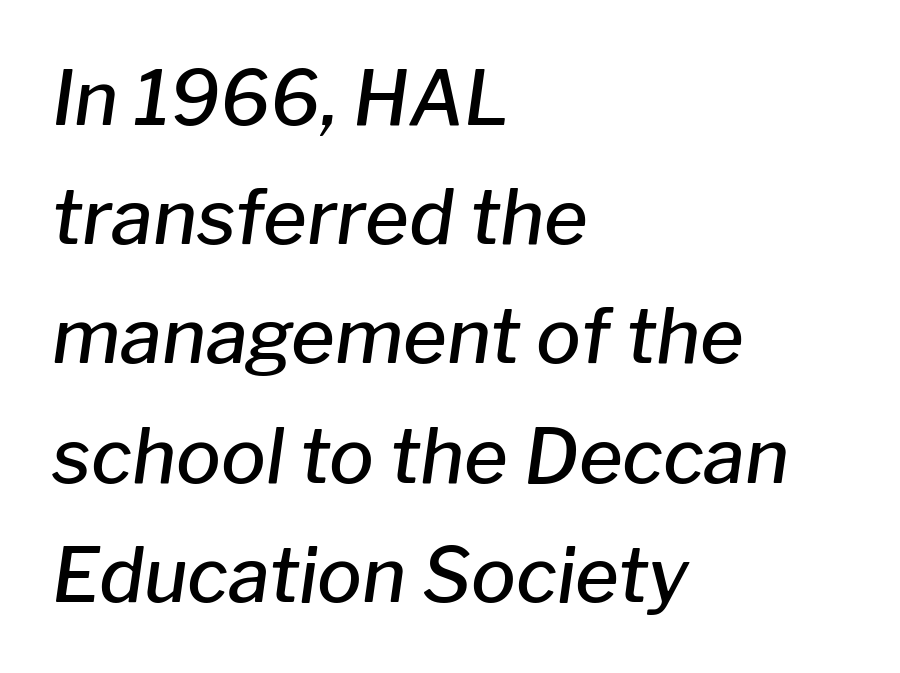
This block has exactly the height ordinary leading produces. In terms of posture, this sample is oblique. The zone under the glyphs is completely vacant. One-word summary of the alignment: left.
